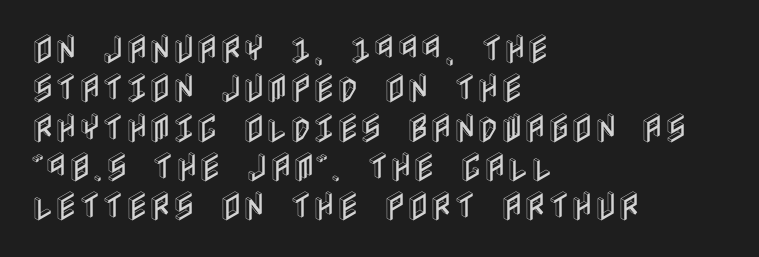
Q: Is the text italic (slanted)? A: No, it is upright.
Q: Is the text underlined? A: No.
Q: How is the paragraph aligned? A: Left-aligned.
Q: Is the spacing between letters normal or unusually wide? A: Normal.
Q: Width (condensed, normal, or wide)? A: Condensed.
Q: x-height? A: Large.
